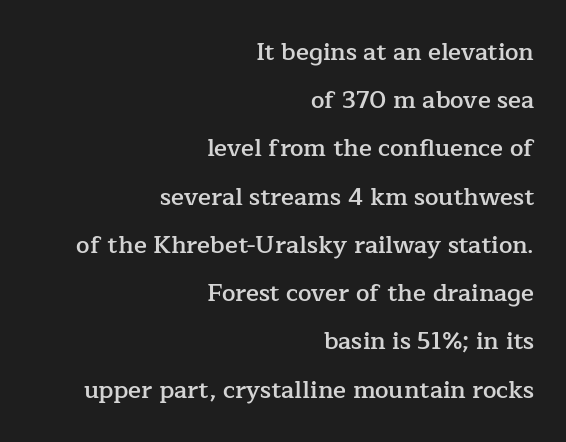
{"italic": "no", "bold": "semi", "underline": "no", "align": "right", "line_spacing": "loose", "line_spacing_ratio": 2.01, "letter_spacing": "normal", "letter_spacing_em": 0.0, "glyph_px": 24}
